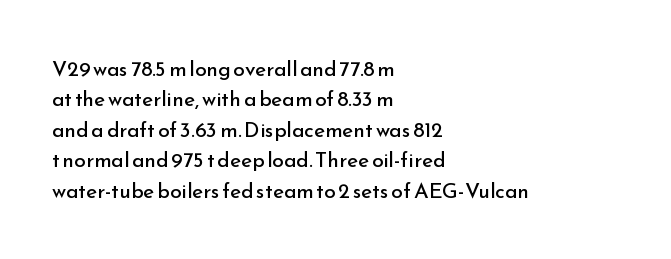
The image shows 21 px text type, upright; set left-aligned, normal line spacing (1.45x), normal letter spacing, not underlined.
